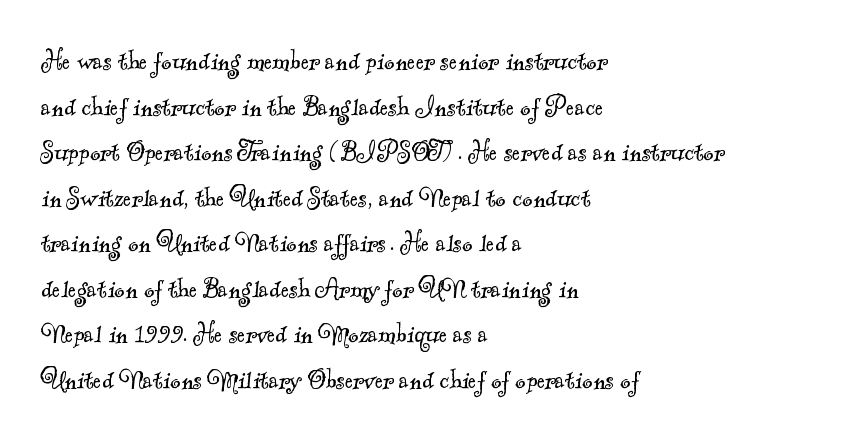
Q: Is the text bold? A: No.
Q: Is the typeface a serif or a sans-serif typeface? A: Serif.
Q: Is the text underlined? A: No.
Q: How is the paragraph aligned? A: Left-aligned.
Q: Is the spacing between letters normal or unusually wide? A: Normal.
Q: Is the spacing between lines tight, normal or loose? A: Normal.
Q: Width (condensed, normal, or wide)? A: Normal.
Q: x-height? A: Small.
Q: Monospaced? A: No.
